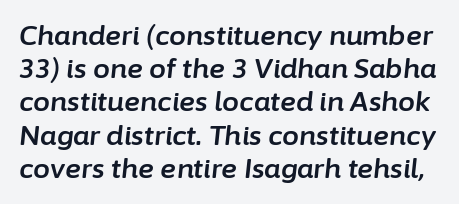
The image shows 27 px text type, italic (leaning right); set line spacing 1.23x, normal letter spacing, not underlined.
